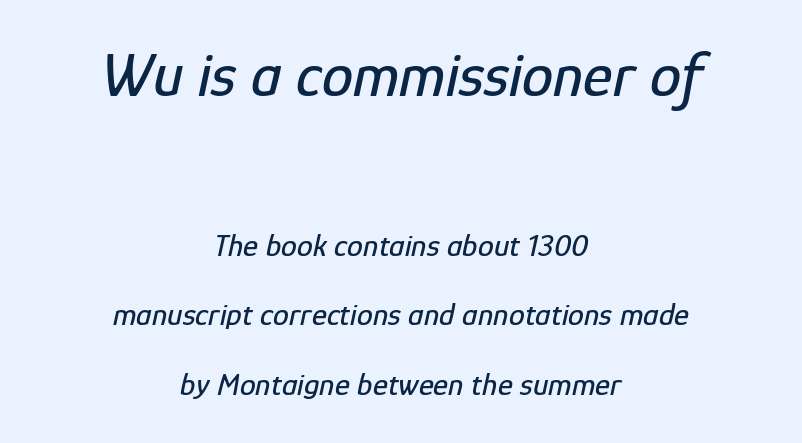
The image shows 63 px condensed type, italic (leaning right); set centered, loose line spacing (2.18x), normal letter spacing, not underlined; the first (top) block is 1.97x larger; low stroke contrast and a medium x-height.
